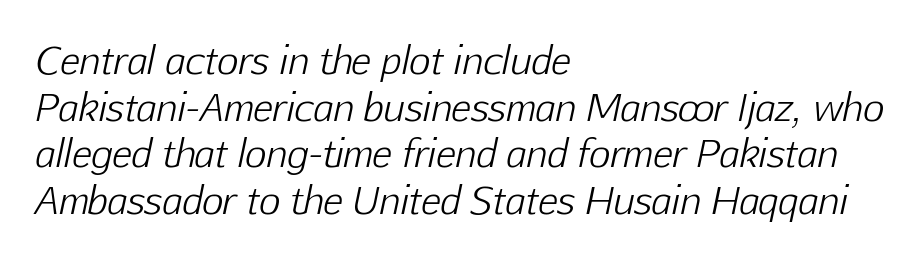
Q: Is the text bold? A: No.
Q: Is the text italic (slanted)? A: Yes, it leans right by about 12 degrees.
Q: Is the text underlined? A: No.
Q: How is the paragraph aligned? A: Left-aligned.
Q: Is the spacing between letters normal or unusually wide? A: Normal.
Q: Is the spacing between lines tight, normal or loose? A: Normal.
Q: Width (condensed, normal, or wide)? A: Normal.
Q: Stroke contrast? A: Low.
Q: x-height? A: Medium.
Q: Monospaced? A: No.
